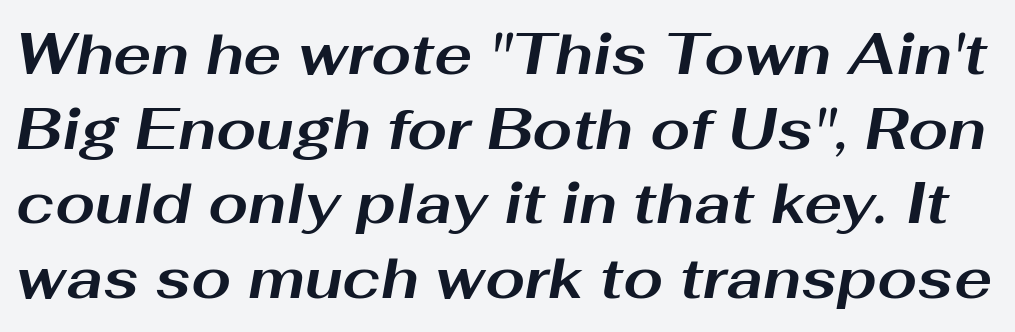
Words float on clear page, feet unadorned. These lines are rendered in a variable-pitch font. There is no visible air inserted between adjacent glyphs. A dark, heavy texture on the line: the type is bold.
